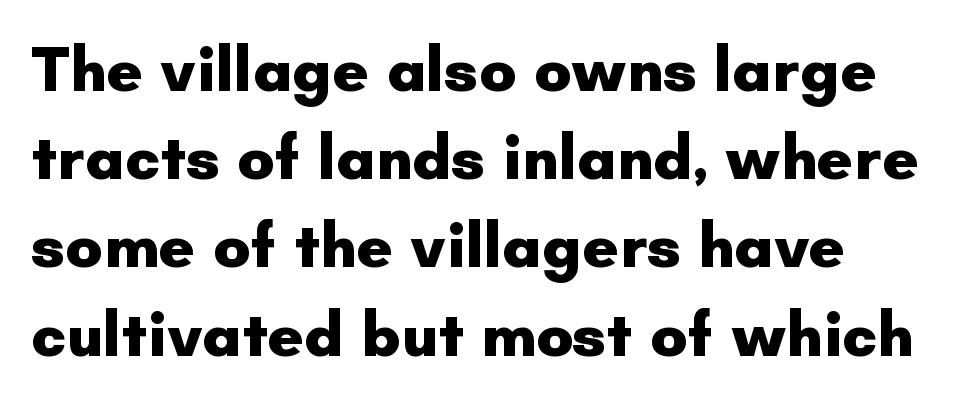
{"serif": "no", "italic": "no", "bold": "yes", "weight": "heavy", "width": "normal", "stroke_contrast": "low", "x_height": "small", "monospaced": "no", "underline": "no", "line_spacing": "normal", "line_spacing_ratio": 1.4, "letter_spacing": "normal", "letter_spacing_em": 0.0, "glyph_px": 63}
